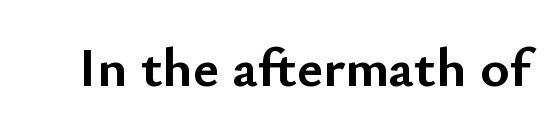
Anything drawn beneath the words? Only blank space. Bold? Absolutely — the strokes are thick and heavy. Spacing verdict: proportional, widths tailored to each character. This is the regular roman posture of the typeface.
